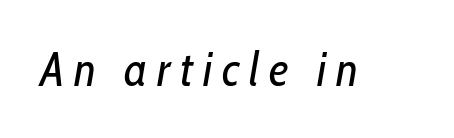
Q: Is the text bold? A: No.
Q: Is the text italic (slanted)? A: Yes, it leans right by about 10 degrees.
Q: Is the text underlined? A: No.
Q: Is the spacing between letters normal or unusually wide? A: Unusually wide.
Q: Width (condensed, normal, or wide)? A: Condensed.
Q: Stroke contrast? A: Low.
Q: x-height? A: Medium.
Q: Monospaced? A: No.
